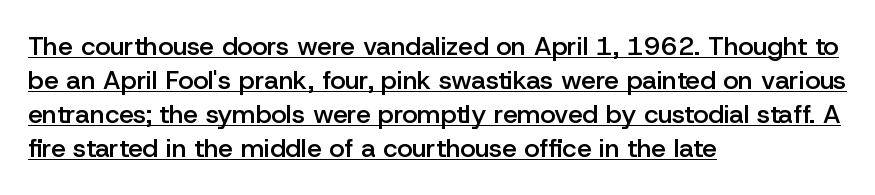
The image shows 26 px text type, upright; set left-aligned, normal line spacing (1.31x), normal letter spacing, underlined.
